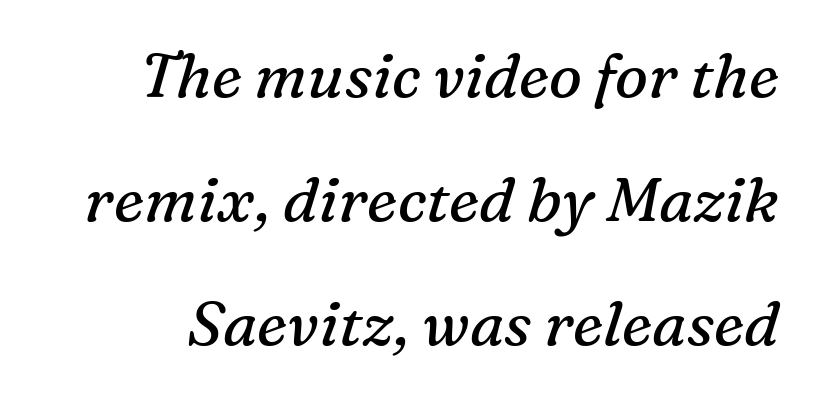
The image shows 62 px regular-weight serif type, italic (leaning right); set loose line spacing (2.0x), normal letter spacing, not underlined; medium stroke contrast and a medium x-height.
